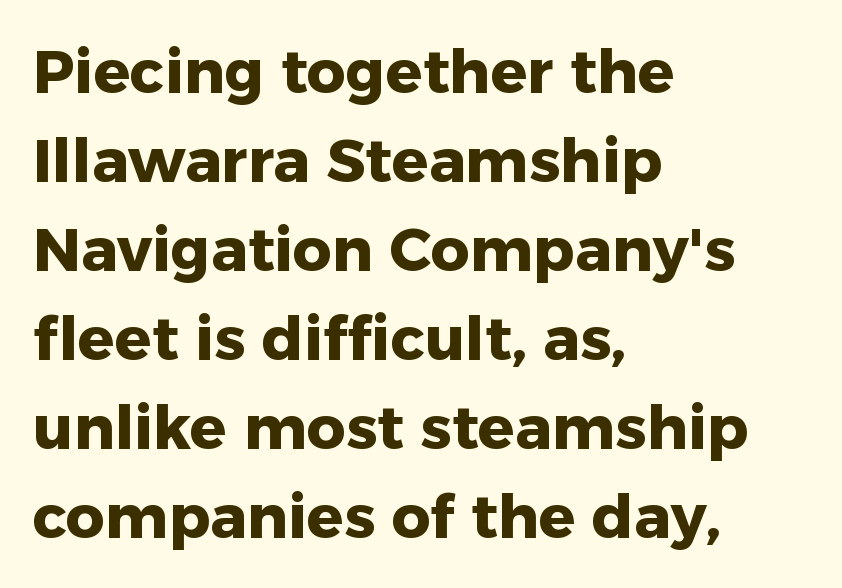
{"serif": "no", "italic": "no", "bold": "yes", "weight": "heavy", "width": "normal", "stroke_contrast": "low", "x_height": "medium", "monospaced": "no", "underline": "no", "align": "left", "line_spacing": "normal", "line_spacing_ratio": 1.46, "letter_spacing": "normal", "letter_spacing_em": 0.0, "glyph_px": 61}
